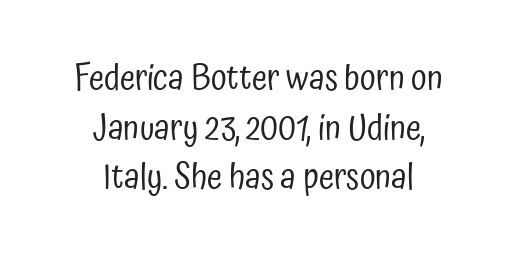
Q: Is the text bold? A: No.
Q: Is the text italic (slanted)? A: No, it is upright.
Q: Is the typeface a serif or a sans-serif typeface? A: Sans-serif.
Q: Is the text underlined? A: No.
Q: How is the paragraph aligned? A: Centered.
Q: Is the spacing between letters normal or unusually wide? A: Normal.
Q: Is the spacing between lines tight, normal or loose? A: Normal.
Q: Width (condensed, normal, or wide)? A: Condensed.
Q: Stroke contrast? A: Low.
Q: x-height? A: Medium.
Q: Monospaced? A: No.
